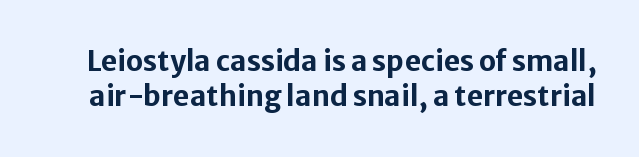
{"serif": "no", "italic": "no", "bold": "yes", "weight": "bold", "width": "normal", "stroke_contrast": "low", "x_height": "medium", "monospaced": "no", "underline": "no", "line_spacing_ratio": 1.24, "letter_spacing": "normal", "letter_spacing_em": 0.0, "glyph_px": 28}
